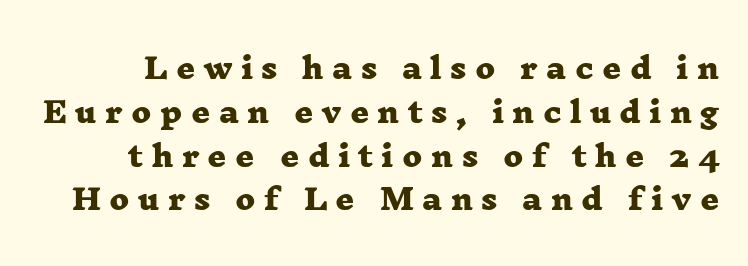
{"serif": "yes", "bold": "yes", "weight": "heavy", "width": "wide", "stroke_contrast": "low", "x_height": "medium", "monospaced": "no", "underline": "no", "line_spacing": "normal", "line_spacing_ratio": 1.51, "letter_spacing": "wide", "letter_spacing_em": 0.29, "glyph_px": 29}
